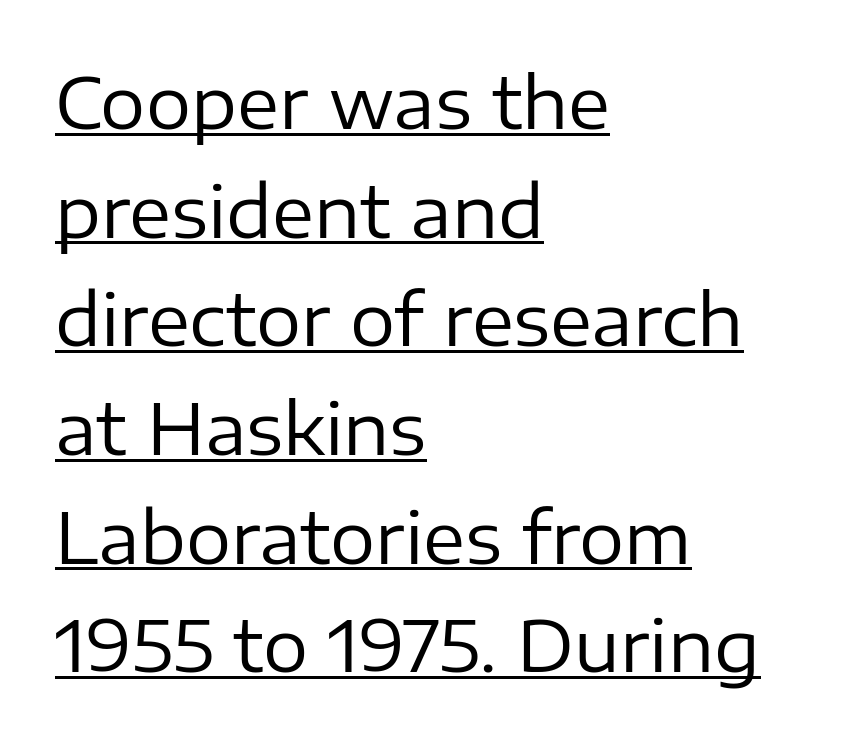
{"serif": "no", "italic": "no", "bold": "no", "weight": "regular", "width": "normal", "stroke_contrast": "low", "x_height": "medium", "monospaced": "no", "underline": "yes", "align": "left", "line_spacing": "normal", "line_spacing_ratio": 1.53, "letter_spacing": "normal", "letter_spacing_em": 0.0, "glyph_px": 71}
